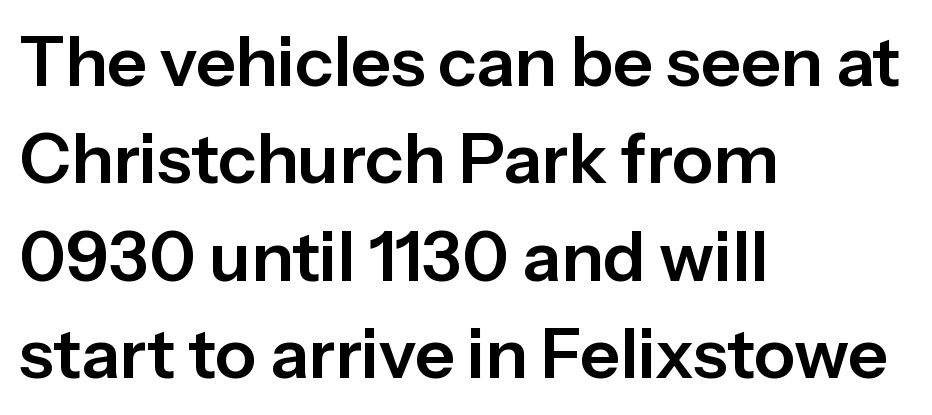
The image shows 69 px sans-serif type, upright; set left-aligned, normal line spacing (1.41x), normal letter spacing, not underlined; low stroke contrast and a medium x-height.
